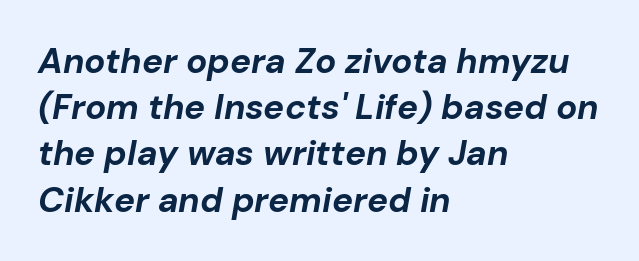
Summary of vertical rhythm: regular, with standard interline spacing. Each letter keeps its own natural width here, so spacing adapts to shape. Characters are canted at an angle relative to the baseline's perpendicular. Just letters on the line, the space beneath them empty.
